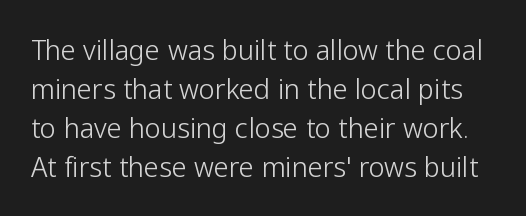
{"italic": "no", "bold": "no", "underline": "no", "line_spacing": "normal", "line_spacing_ratio": 1.44, "letter_spacing": "normal", "letter_spacing_em": 0.0, "glyph_px": 27}
